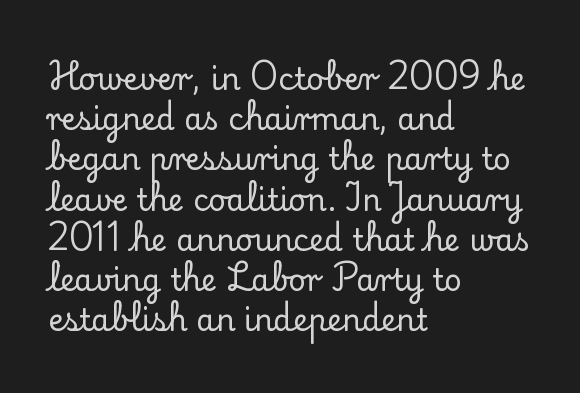
{"serif": "yes", "italic": "no", "width": "normal", "stroke_contrast": "low", "x_height": "small", "monospaced": "no", "underline": "no", "align": "left", "line_spacing": "normal", "line_spacing_ratio": 1.34, "letter_spacing": "normal", "letter_spacing_em": 0.0, "glyph_px": 30}
